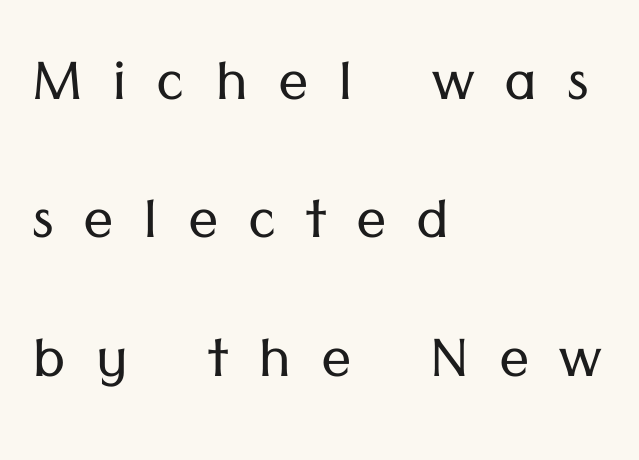
Q: Is the text bold? A: No.
Q: Is the text italic (slanted)? A: No, it is upright.
Q: Is the typeface a serif or a sans-serif typeface? A: Sans-serif.
Q: Is the text underlined? A: No.
Q: How is the paragraph aligned? A: Left-aligned.
Q: Is the spacing between letters normal or unusually wide? A: Unusually wide.
Q: Width (condensed, normal, or wide)? A: Normal.
Q: Stroke contrast? A: Low.
Q: x-height? A: Medium.
Q: Monospaced? A: No.
